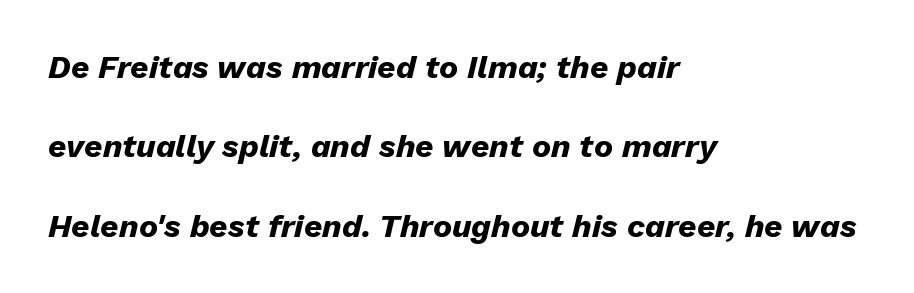
Q: Is the text bold? A: Yes.
Q: Is the text italic (slanted)? A: Yes, it leans right by about 13 degrees.
Q: Is the text underlined? A: No.
Q: How is the paragraph aligned? A: Left-aligned.
Q: Is the spacing between letters normal or unusually wide? A: Normal.
Q: Is the spacing between lines tight, normal or loose? A: Loose.
Q: Width (condensed, normal, or wide)? A: Normal.
Q: Stroke contrast? A: Low.
Q: x-height? A: Medium.
Q: Monospaced? A: No.
